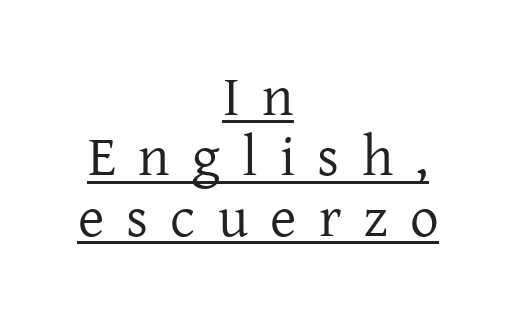
Stroke terminals: seriffed. Baseline-to-baseline distance is barely more than the letter height. Vertical strokes here are truly vertical. The letterforms sit at book weight or below.
